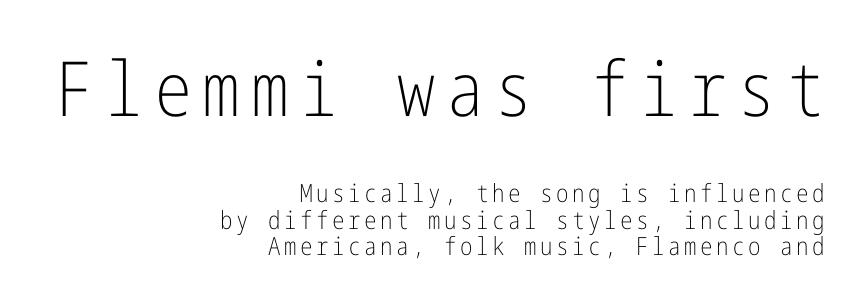
Visually, the top section dominates because its glyphs are scaled up. Type without underlining. Where is the straight margin? On the right. The lettering stays uniformly vertical, giving the passage a roman look. Check where the strokes stop: nothing finishes them off — pure sans. No chunkiness to these letters — they're not bold.
